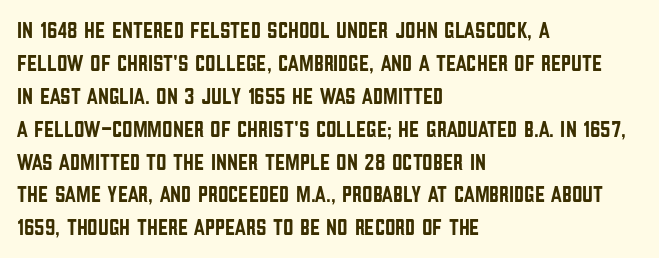
The image shows 23 px text type, upright; set left-aligned, normal line spacing (1.43x), normal letter spacing, not underlined.
